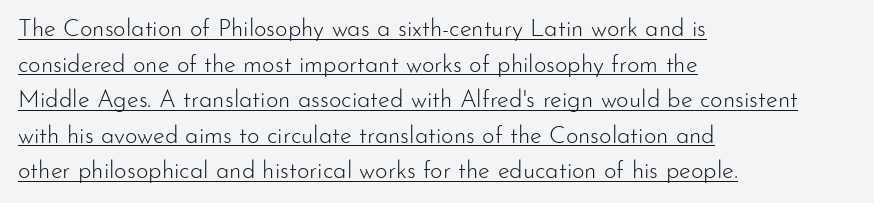
Left-aligned paragraph, ragged on the right. Honestly, the underline is the first thing you notice here. Nobody touched the tracking dial on this one. The characters are drawn with everyday or finer stroke widths.
